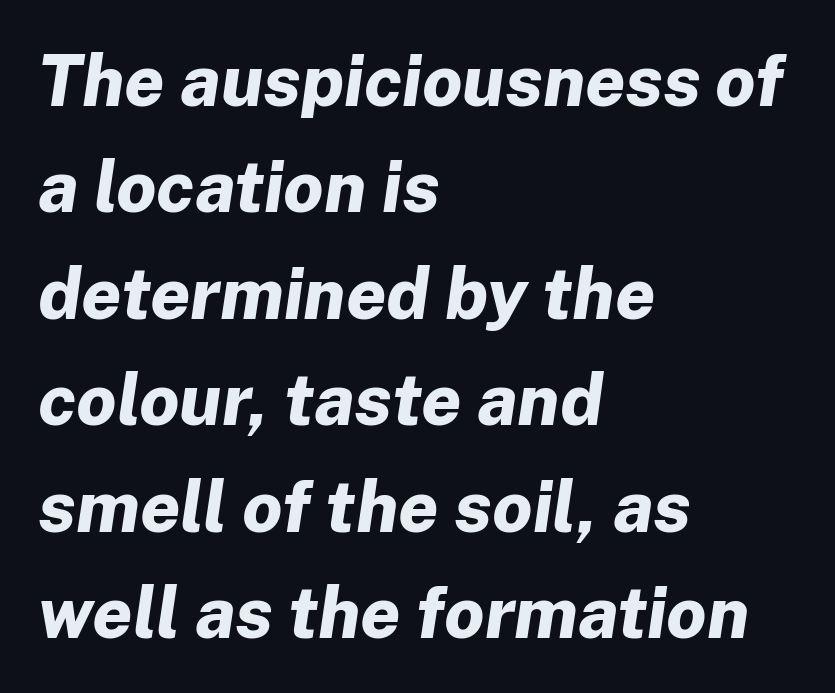
The image shows 71 px bold type, italic (leaning right); set left-aligned, normal line spacing (1.5x), normal letter spacing, not underlined; low stroke contrast and a medium x-height.
